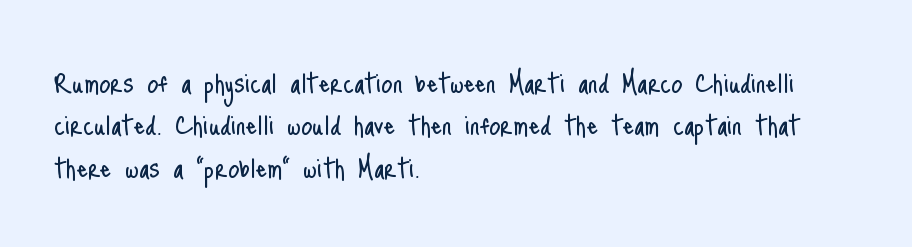
Q: Is the text bold? A: No.
Q: Is the text italic (slanted)? A: No, it is upright.
Q: Is the typeface a serif or a sans-serif typeface? A: Sans-serif.
Q: Is the text underlined? A: No.
Q: How is the paragraph aligned? A: Left-aligned.
Q: Is the spacing between letters normal or unusually wide? A: Normal.
Q: Width (condensed, normal, or wide)? A: Condensed.
Q: Stroke contrast? A: Low.
Q: x-height? A: Small.
Q: Monospaced? A: No.
